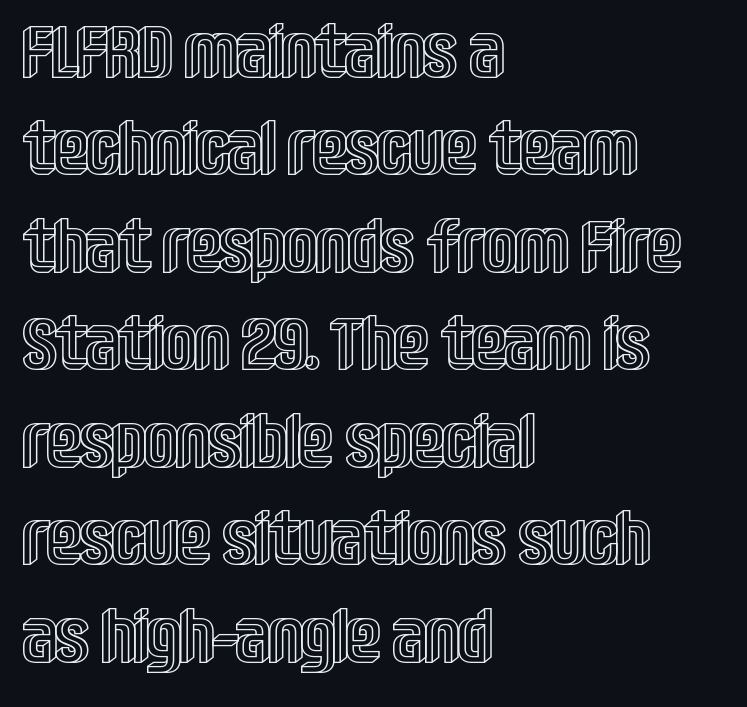
The image shows 75 px condensed type, upright; set left-aligned, normal line spacing (1.3x), normal letter spacing, not underlined; a large x-height.
